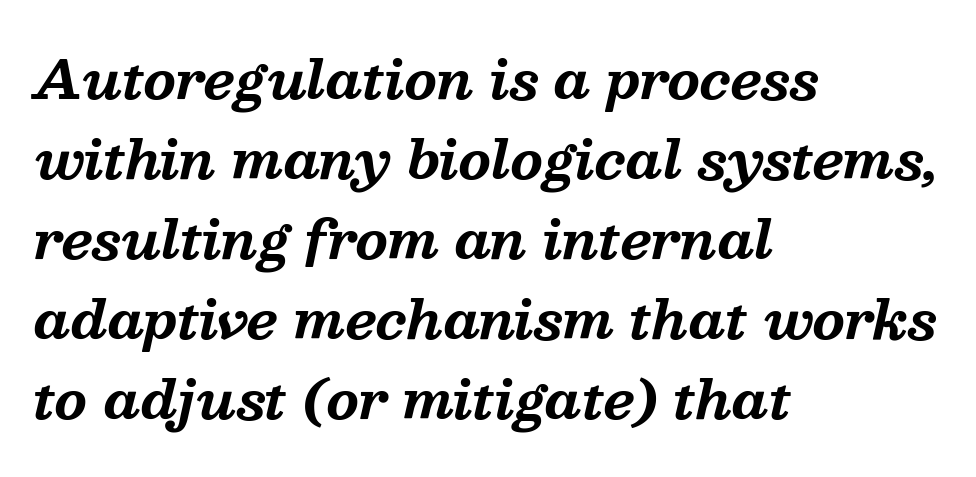
The image shows 52 px bold serif type, italic (leaning right); set left-aligned, normal line spacing (1.54x), normal letter spacing, not underlined; medium stroke contrast and a medium x-height.
